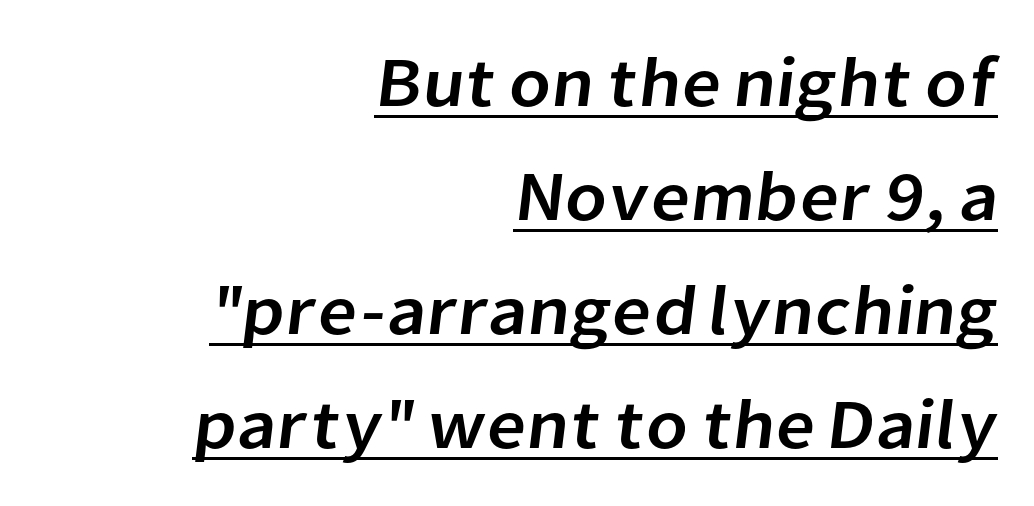
Q: Is the typeface a serif or a sans-serif typeface? A: Sans-serif.
Q: Is the text underlined? A: Yes.
Q: How is the paragraph aligned? A: Right-aligned.
Q: Is the spacing between letters normal or unusually wide? A: Normal.
Q: Is the spacing between lines tight, normal or loose? A: Normal.
Q: Width (condensed, normal, or wide)? A: Normal.
Q: Stroke contrast? A: Low.
Q: x-height? A: Medium.
Q: Monospaced? A: No.
